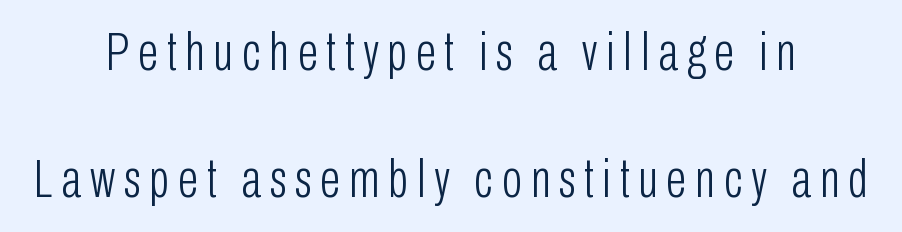
Here the designer chose a conventional face with non-uniform glyph widths. Vertically, the passage feels expansive, rows floating well apart. Characters remain perfectly vertical along every line. The strokes are not fattened; the text isn't bold. Nope, no serifs anywhere on these letters. Check the space under the baseline: it is left empty.
